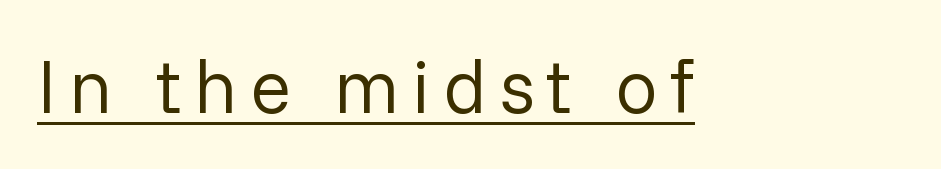
Notice how the stems are strictly vertical — no italics here. Vertical stems look standard width or narrower in stroke. The face used here is proportionally spaced, like ordinary book or web type. Looks like someone drew a line under every word here. These lines are composed in type without serifs.
